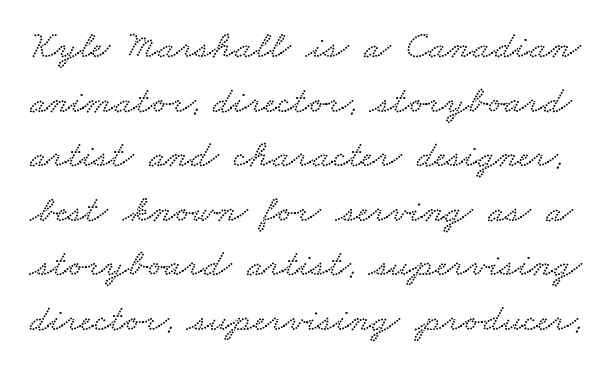
The image shows 39 px wide type; set normal line spacing (1.4x), normal letter spacing, not underlined; low stroke contrast and a small x-height.
